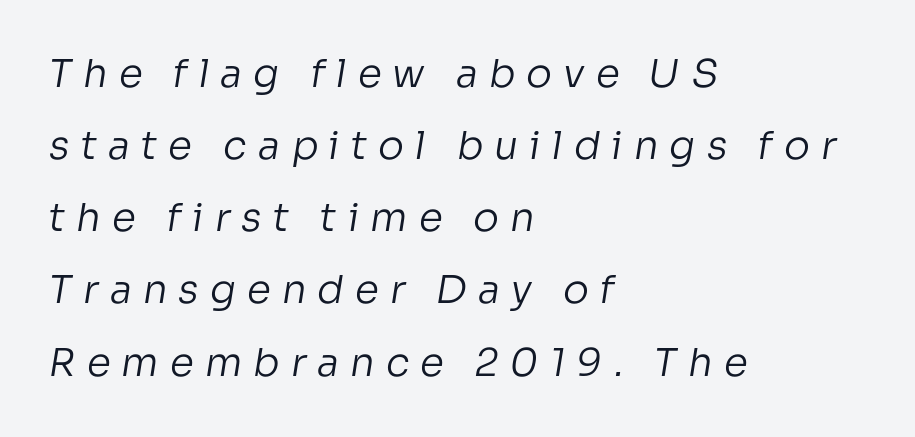
{"serif": "no", "bold": "no", "weight": "regular", "width": "normal", "stroke_contrast": "low", "x_height": "medium", "monospaced": "no", "underline": "no", "align": "left", "line_spacing_ratio": 1.85, "letter_spacing": "wide", "letter_spacing_em": 0.28, "glyph_px": 39}
